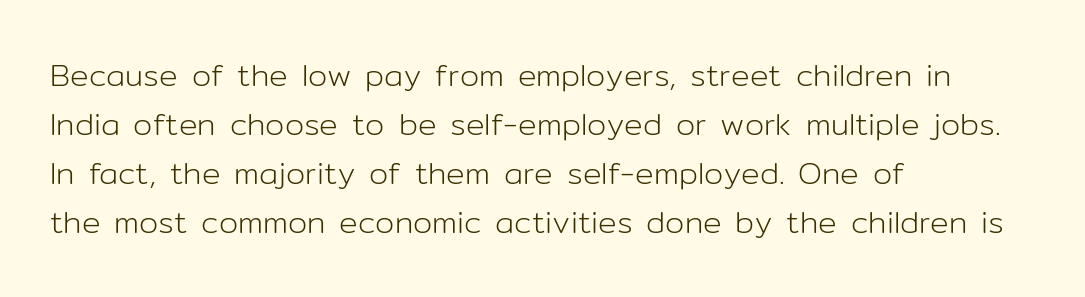
The image shows 31 px light sans-serif type, upright; set left-aligned, normal line spacing (1.58x), normal letter spacing, not underlined; low stroke contrast and a medium x-height.
